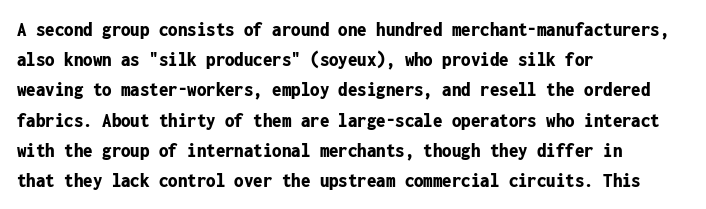
The image shows 21 px bold type, upright; set left-aligned, normal line spacing (1.44x), normal letter spacing, not underlined.
